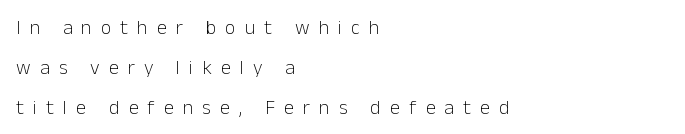
The image shows 20 px text type, upright; set left-aligned, loose line spacing (1.99x), unusually wide letter spacing (+0.46 em), not underlined.
